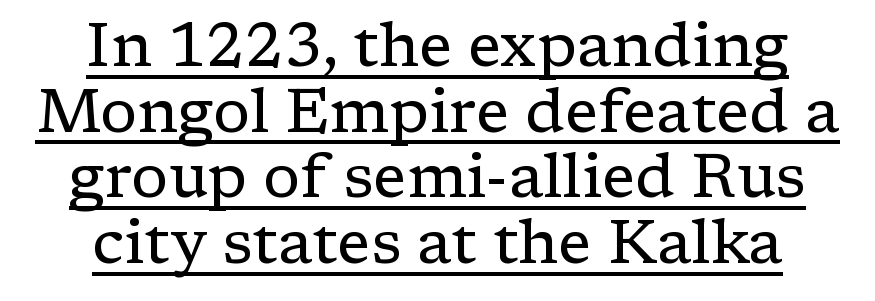
Q: Is the text bold? A: No.
Q: Is the text italic (slanted)? A: No, it is upright.
Q: Is the typeface a serif or a sans-serif typeface? A: Serif.
Q: Is the text underlined? A: Yes.
Q: How is the paragraph aligned? A: Centered.
Q: Is the spacing between letters normal or unusually wide? A: Normal.
Q: Is the spacing between lines tight, normal or loose? A: Tight.
Q: Width (condensed, normal, or wide)? A: Normal.
Q: Stroke contrast? A: Low.
Q: x-height? A: Medium.
Q: Monospaced? A: No.
